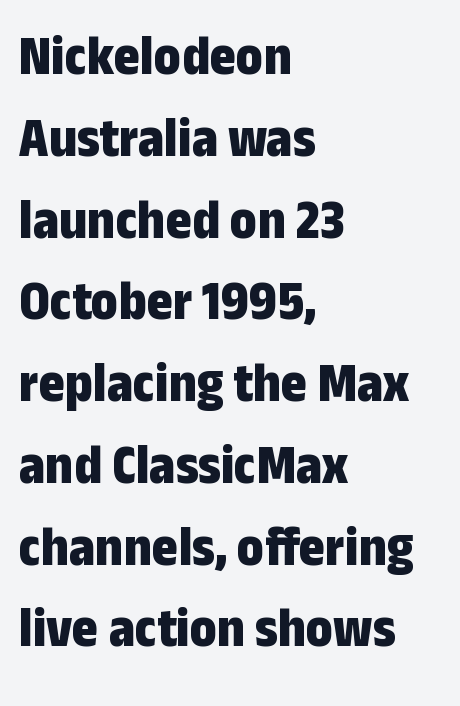
The letters are bold, with thick, heavy strokes. Caption: standard tracking, unaltered. The lines are quadded left. Beneath every word, the page is bare.
